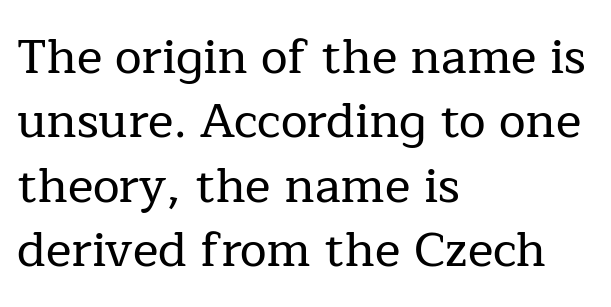
The image shows 48 px serif type, upright; set left-aligned, normal line spacing (1.34x), normal letter spacing, not underlined; low stroke contrast and a medium x-height.
